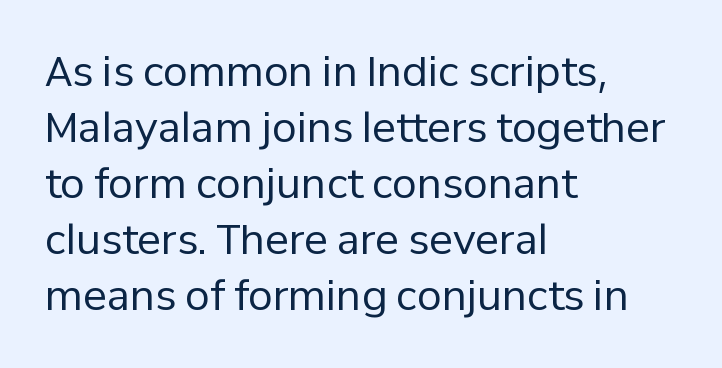
The image shows 40 px regular-weight sans-serif type, upright; set left-aligned, normal line spacing (1.4x), normal letter spacing, not underlined; low stroke contrast and a medium x-height.
